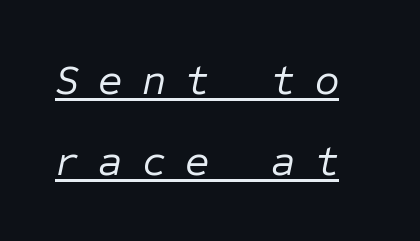
Q: Is the text bold? A: No.
Q: Is the text italic (slanted)? A: Yes, it leans right by about 12 degrees.
Q: Is the text underlined? A: Yes.
Q: Is the spacing between letters normal or unusually wide? A: Unusually wide.
Q: Is the spacing between lines tight, normal or loose? A: Loose.
Q: Width (condensed, normal, or wide)? A: Normal.
Q: Stroke contrast? A: Low.
Q: x-height? A: Medium.
Q: Monospaced? A: Yes.
